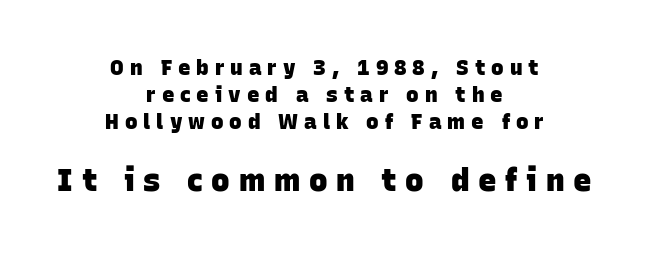
Look at the bottom of the vertical strokes: they stop flat, with no serifs. A bare baseline throughout the passage. Both edges are ragged and mirror each other, which tells us the setting is centered. Glyph-to-glyph distance is far greater than everyday printed text. How would I describe the line gaps? Plain and ordinary. The more generous point size was reserved for the lower chunk.
